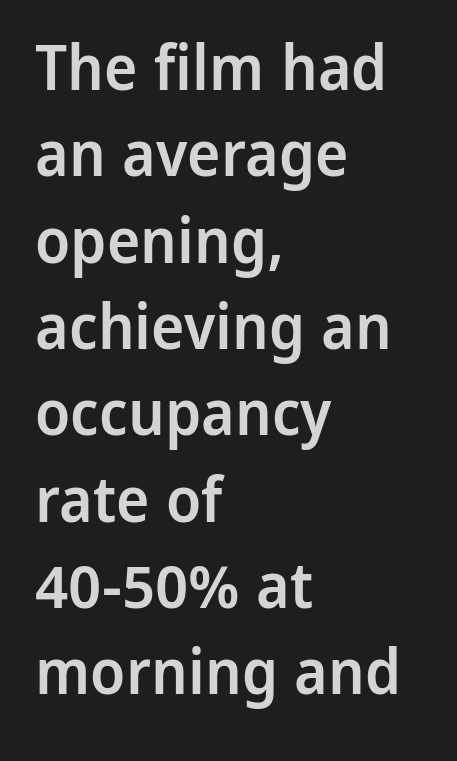
Short and long lines alike share a common starting point at left. Characters remain perfectly vertical along every line. Varying glyph widths throughout — classic text-font behaviour. Anything drawn beneath the words? Only blank space.
